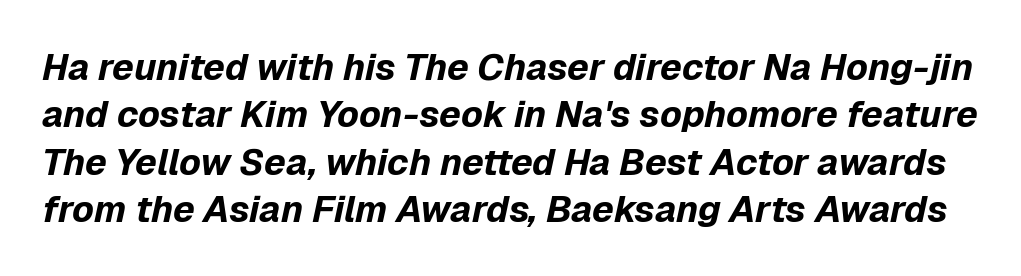
{"italic": "yes", "lean": "right", "slant_degrees": 12, "bold": "yes", "weight": "bold", "width": "normal", "stroke_contrast": "low", "x_height": "medium", "monospaced": "no", "underline": "no", "line_spacing": "normal", "line_spacing_ratio": 1.28, "letter_spacing": "normal", "letter_spacing_em": 0.0, "glyph_px": 37}
